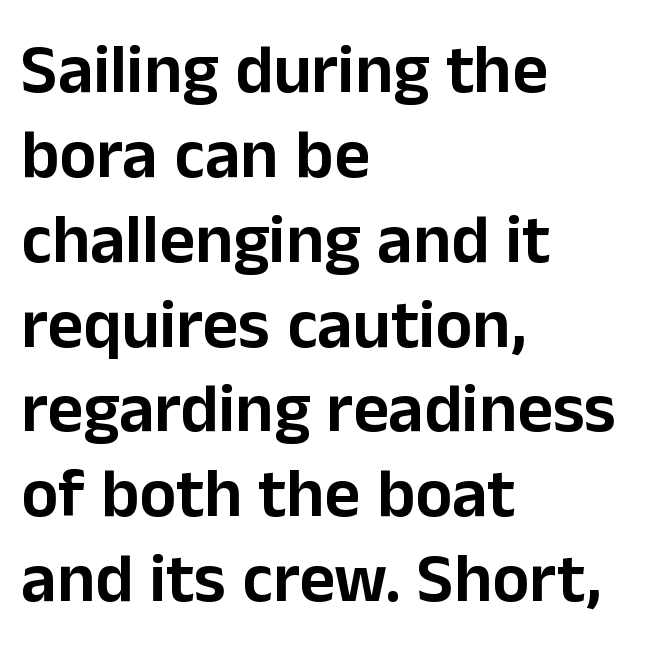
Q: Is the text italic (slanted)? A: No, it is upright.
Q: Is the typeface a serif or a sans-serif typeface? A: Sans-serif.
Q: Is the text underlined? A: No.
Q: How is the paragraph aligned? A: Left-aligned.
Q: Is the spacing between letters normal or unusually wide? A: Normal.
Q: Width (condensed, normal, or wide)? A: Normal.
Q: Stroke contrast? A: Low.
Q: x-height? A: Medium.
Q: Monospaced? A: No.
